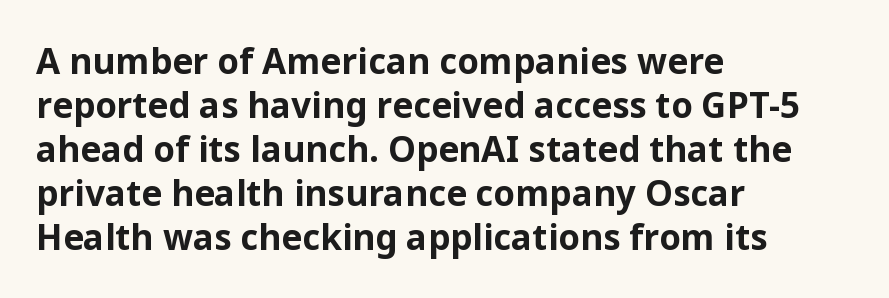
This sample uses plain, unmodified letter spacing. In terms of weight, the rendering is a true, heavy bold. Has an underline been added? It has not. Characters remain perfectly vertical along every line.
